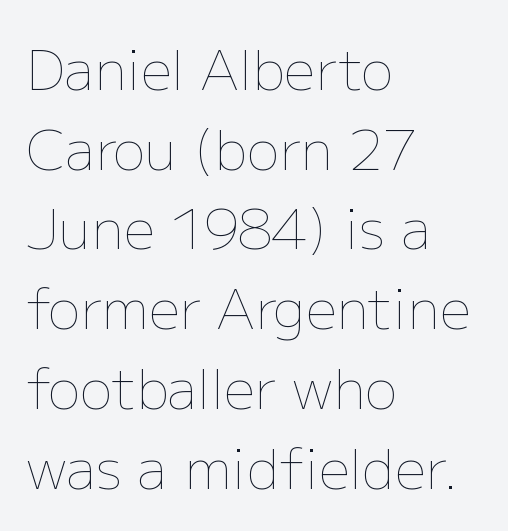
Q: Is the text bold? A: No.
Q: Is the text italic (slanted)? A: No, it is upright.
Q: Is the text underlined? A: No.
Q: How is the paragraph aligned? A: Left-aligned.
Q: Is the spacing between letters normal or unusually wide? A: Normal.
Q: Is the spacing between lines tight, normal or loose? A: Normal.
Q: Width (condensed, normal, or wide)? A: Normal.
Q: Stroke contrast? A: Low.
Q: x-height? A: Medium.
Q: Monospaced? A: No.
